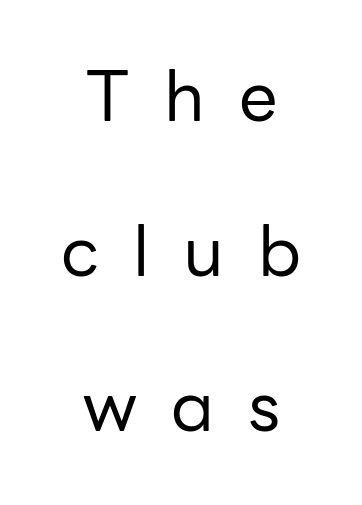
The image shows 69 px regular-weight sans-serif type, upright; set centered, loose line spacing (2.25x), unusually wide letter spacing (+0.49 em), not underlined; low stroke contrast and a medium x-height.
